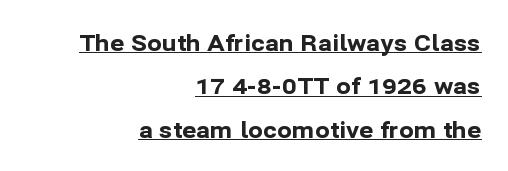
Q: Is the text bold? A: Yes.
Q: Is the text italic (slanted)? A: No, it is upright.
Q: Is the text underlined? A: Yes.
Q: How is the paragraph aligned? A: Right-aligned.
Q: Is the spacing between letters normal or unusually wide? A: Normal.
Q: Is the spacing between lines tight, normal or loose? A: Loose.
